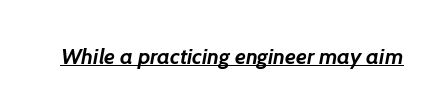
Q: Is the text bold? A: Yes.
Q: Is the text underlined? A: Yes.
Q: Is the spacing between letters normal or unusually wide? A: Normal.
